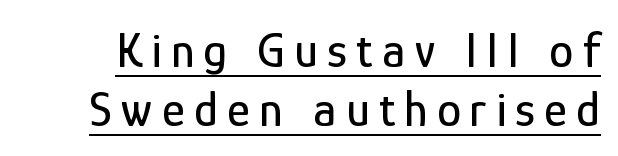
Q: Is the text italic (slanted)? A: No, it is upright.
Q: Is the typeface a serif or a sans-serif typeface? A: Sans-serif.
Q: Is the text underlined? A: Yes.
Q: Width (condensed, normal, or wide)? A: Condensed.
Q: Stroke contrast? A: Low.
Q: x-height? A: Medium.
Q: Monospaced? A: No.
